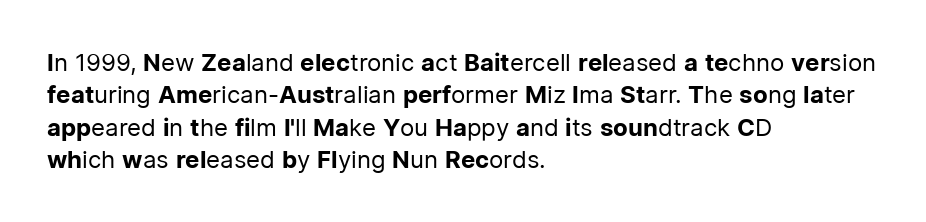
The image shows 24 px text type, upright; set left-aligned, normal line spacing (1.35x), normal letter spacing, not underlined.
